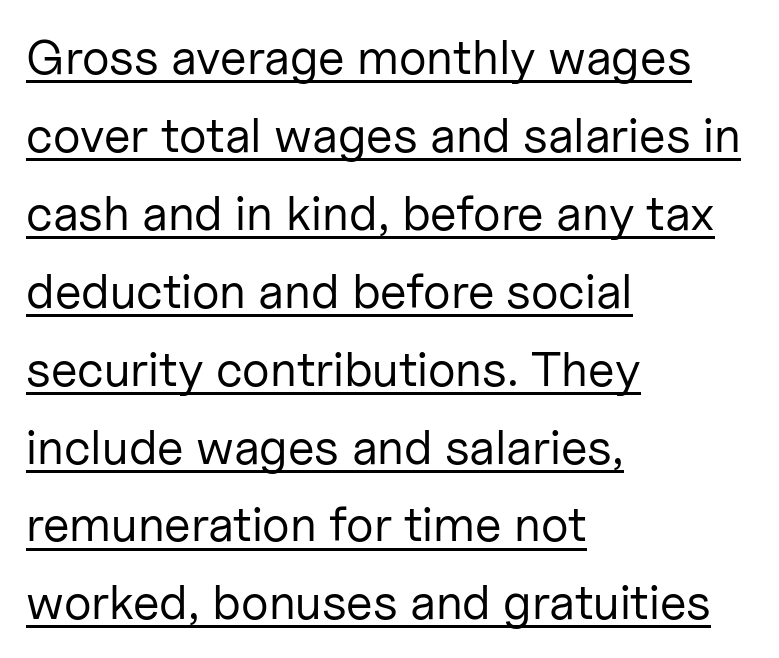
{"serif": "no", "italic": "no", "bold": "no", "weight": "regular", "width": "normal", "stroke_contrast": "low", "x_height": "medium", "monospaced": "no", "underline": "yes", "align": "left", "line_spacing": "normal", "line_spacing_ratio": 1.59, "letter_spacing": "normal", "letter_spacing_em": 0.0, "glyph_px": 49}
